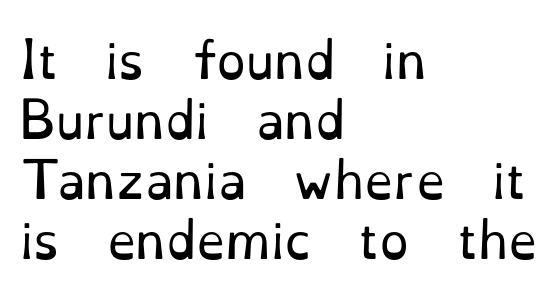
The image shows 47 px regular-weight type, upright; set left-aligned, normal line spacing (1.28x), normal letter spacing, not underlined; low stroke contrast and a small x-height.
